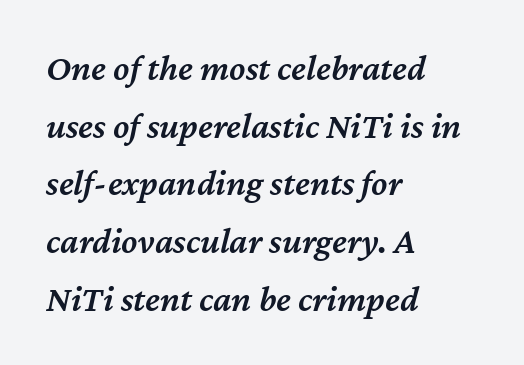
Q: Is the text bold? A: Semi-bold.
Q: Is the text italic (slanted)? A: Yes, it leans right by about 12 degrees.
Q: Is the text underlined? A: No.
Q: How is the paragraph aligned? A: Left-aligned.
Q: Is the spacing between letters normal or unusually wide? A: Normal.
Q: Is the spacing between lines tight, normal or loose? A: Normal.
Q: Width (condensed, normal, or wide)? A: Normal.
Q: Stroke contrast? A: Medium.
Q: x-height? A: Medium.
Q: Monospaced? A: No.
